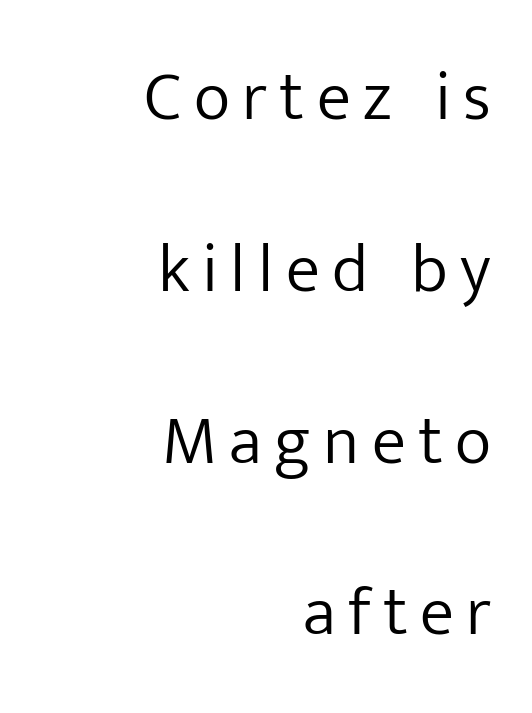
Q: Is the text bold? A: No.
Q: Is the text italic (slanted)? A: No, it is upright.
Q: Is the typeface a serif or a sans-serif typeface? A: Sans-serif.
Q: Is the text underlined? A: No.
Q: How is the paragraph aligned? A: Right-aligned.
Q: Is the spacing between lines tight, normal or loose? A: Loose.
Q: Width (condensed, normal, or wide)? A: Normal.
Q: Stroke contrast? A: Low.
Q: x-height? A: Medium.
Q: Monospaced? A: No.
